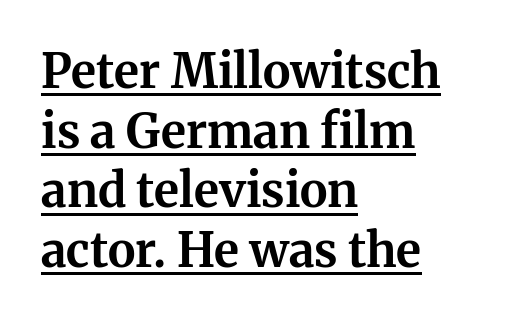
{"serif": "yes", "italic": "no", "bold": "yes", "weight": "bold", "width": "normal", "stroke_contrast": "medium", "x_height": "medium", "monospaced": "no", "underline": "yes", "align": "left", "line_spacing": "normal", "line_spacing_ratio": 1.27, "letter_spacing": "normal", "letter_spacing_em": 0.0, "glyph_px": 47}
